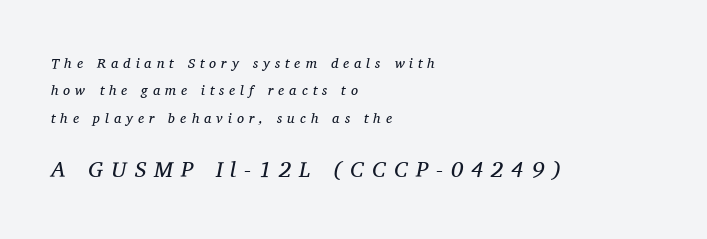
{"italic": "yes", "lean": "right", "slant_degrees": 11, "bold": "no", "underline": "no", "align": "left", "line_spacing": "loose", "line_spacing_ratio": 1.95, "letter_spacing": "wide", "letter_spacing_em": 0.36, "larger_block": "second", "size_ratio": 1.57, "glyph_px": 22}
